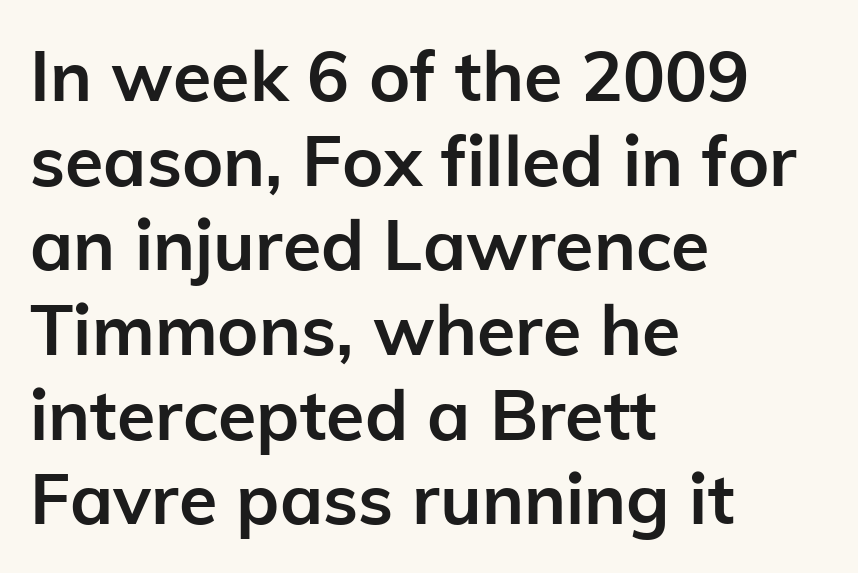
{"serif": "no", "italic": "no", "bold": "yes", "weight": "semibold", "width": "normal", "stroke_contrast": "low", "x_height": "medium", "monospaced": "no", "underline": "no", "align": "left", "line_spacing_ratio": 1.21, "letter_spacing": "normal", "letter_spacing_em": 0.0, "glyph_px": 70}
